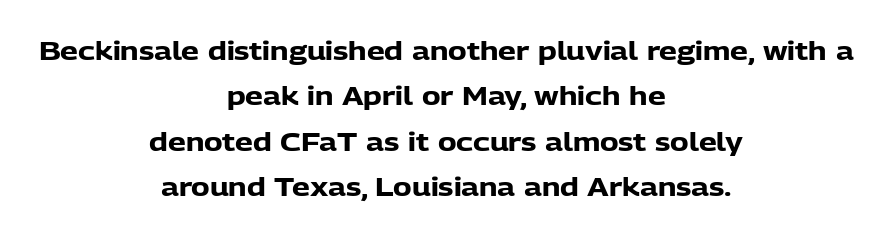
Is the type bold? Yes — the strokes are clearly thick and heavy. Is the letter spacing exaggerated? No — it looks like the ordinary default. Neither beginnings nor endings align; midpoints do. Every character sits straight up, as roman type does.
